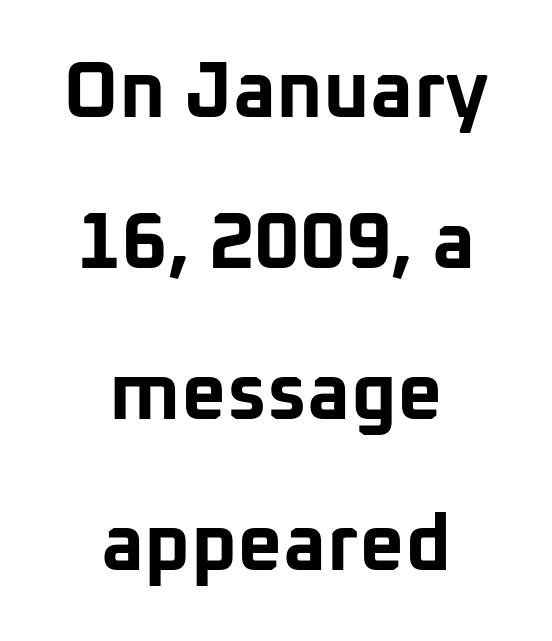
The image shows 79 px bold sans-serif type, upright; set centered, loose line spacing (1.91x), normal letter spacing, not underlined; low stroke contrast and a medium x-height.
